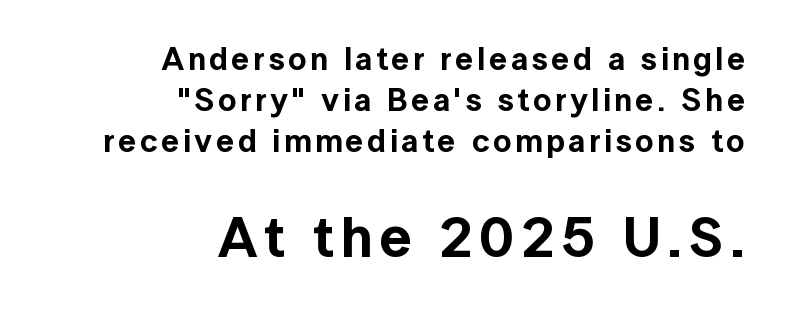
Q: Is the text italic (slanted)? A: No, it is upright.
Q: Is the typeface a serif or a sans-serif typeface? A: Sans-serif.
Q: Is the text underlined? A: No.
Q: How is the paragraph aligned? A: Right-aligned.
Q: Is the spacing between lines tight, normal or loose? A: Normal.
Q: Which block of text is set in a larger size, the first (top) or the second (bottom)? A: The second (bottom) one.
Q: Width (condensed, normal, or wide)? A: Normal.
Q: x-height? A: Medium.
Q: Monospaced? A: No.
